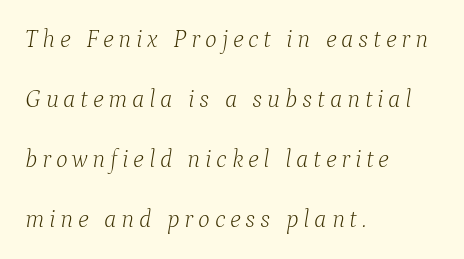
Q: Is the text bold? A: No.
Q: Is the text italic (slanted)? A: Yes, it leans right by about 9 degrees.
Q: Is the text underlined? A: No.
Q: How is the paragraph aligned? A: Left-aligned.
Q: Is the spacing between lines tight, normal or loose? A: Loose.
